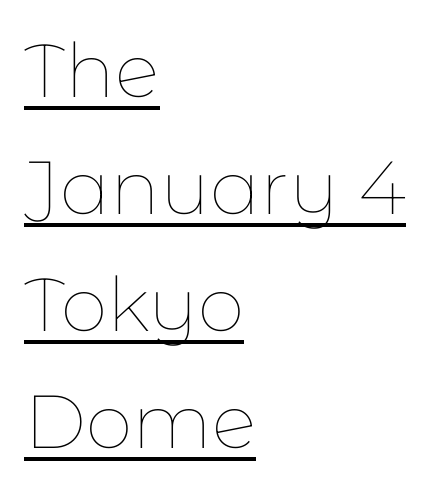
Students, observe: this is what conventionally led text looks like. The passage is arranged the way most books set body copy — flush left. The lettering is marked with a stroke running underneath it. Looks like regular typesetting: each glyph gets only the width it needs. Stroke mass is kept to a normal reading level or below. These lines keep a tight, regular rhythm from letter to letter.
